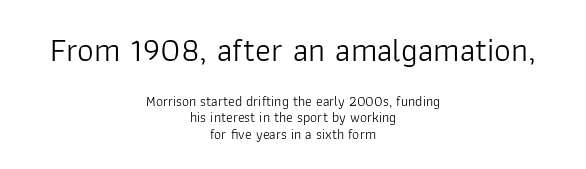
Q: Is the text bold? A: No.
Q: Is the text italic (slanted)? A: No, it is upright.
Q: Is the typeface a serif or a sans-serif typeface? A: Sans-serif.
Q: Is the text underlined? A: No.
Q: How is the paragraph aligned? A: Centered.
Q: Is the spacing between letters normal or unusually wide? A: Normal.
Q: Which block of text is set in a larger size, the first (top) or the second (bottom)? A: The first (top) one.
Q: Width (condensed, normal, or wide)? A: Normal.
Q: Stroke contrast? A: Low.
Q: x-height? A: Medium.
Q: Monospaced? A: No.
